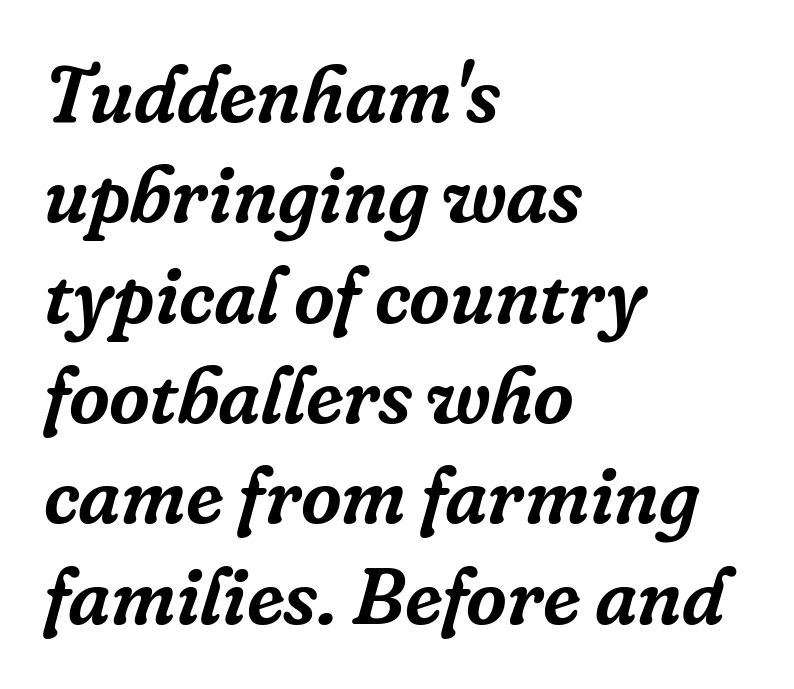
The image shows 79 px serif type, italic (leaning right); set left-aligned, normal line spacing (1.27x), normal letter spacing, not underlined; low stroke contrast and a medium x-height.
